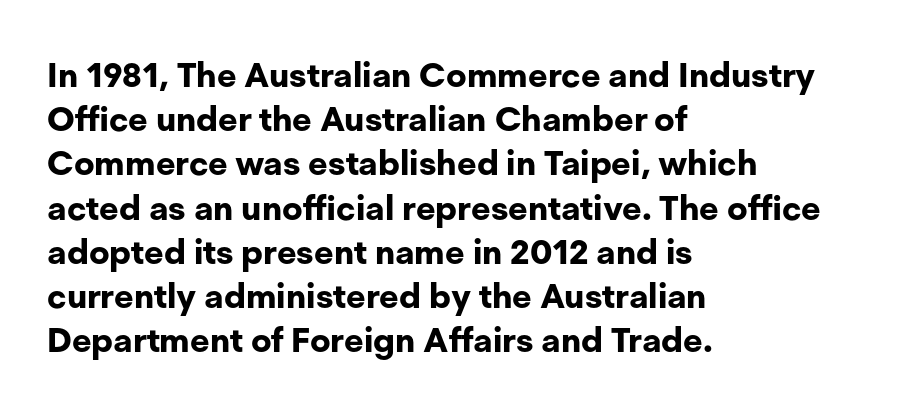
{"serif": "no", "italic": "no", "bold": "yes", "weight": "bold", "width": "normal", "stroke_contrast": "low", "x_height": "medium", "monospaced": "no", "underline": "no", "align": "left", "line_spacing": "normal", "line_spacing_ratio": 1.3, "letter_spacing": "normal", "letter_spacing_em": 0.0, "glyph_px": 34}
